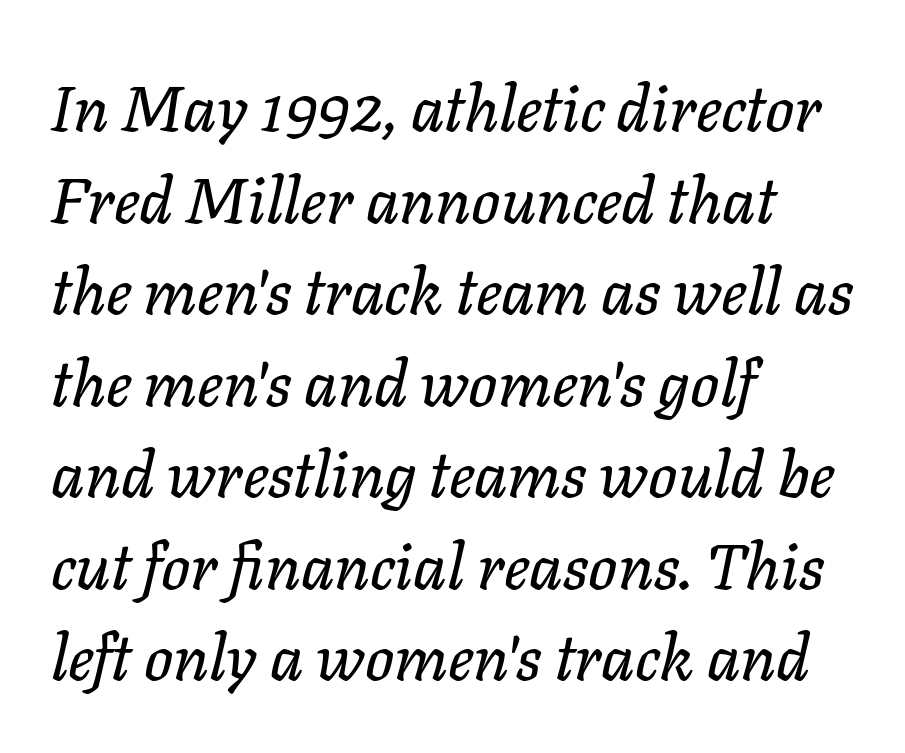
The image shows 64 px text type, italic (leaning right); set left-aligned, normal line spacing (1.43x), normal letter spacing, not underlined; low stroke contrast and a medium x-height.
